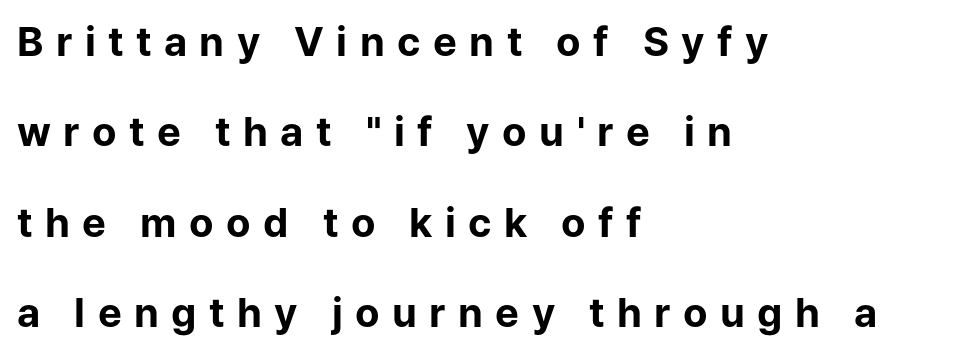
Q: Is the text bold? A: Yes.
Q: Is the text italic (slanted)? A: No, it is upright.
Q: Is the typeface a serif or a sans-serif typeface? A: Sans-serif.
Q: Is the text underlined? A: No.
Q: How is the paragraph aligned? A: Left-aligned.
Q: Is the spacing between letters normal or unusually wide? A: Unusually wide.
Q: Is the spacing between lines tight, normal or loose? A: Loose.
Q: Width (condensed, normal, or wide)? A: Normal.
Q: Stroke contrast? A: Low.
Q: x-height? A: Medium.
Q: Monospaced? A: No.
